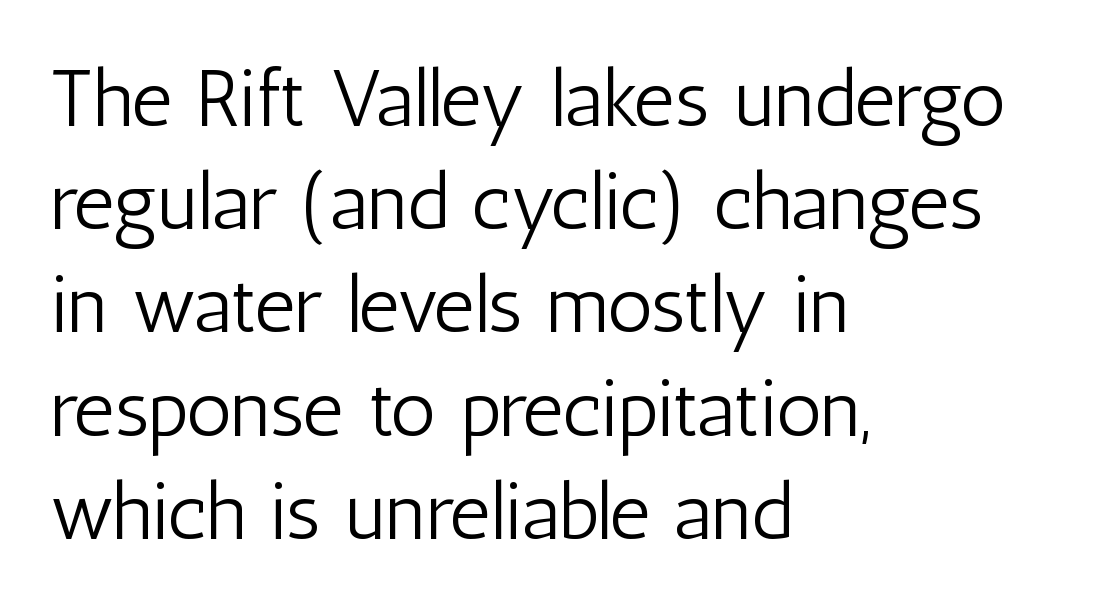
{"serif": "no", "italic": "no", "bold": "no", "weight": "light", "width": "condensed", "stroke_contrast": "low", "x_height": "medium", "monospaced": "no", "underline": "no", "align": "left", "line_spacing": "normal", "line_spacing_ratio": 1.29, "letter_spacing": "normal", "letter_spacing_em": 0.0, "glyph_px": 80}
